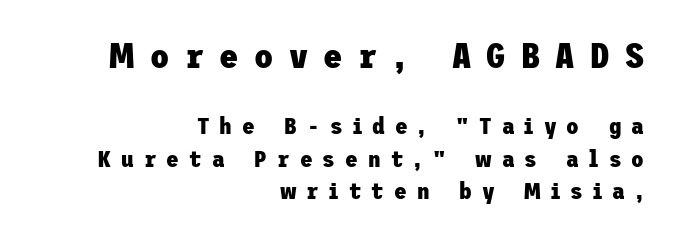
The more generous point size was reserved for the upper chunk. Notice how the stems are strictly vertical — no italics here. Students, observe: this is what conventionally led text looks like. Words float on clear page, feet unadorned.
